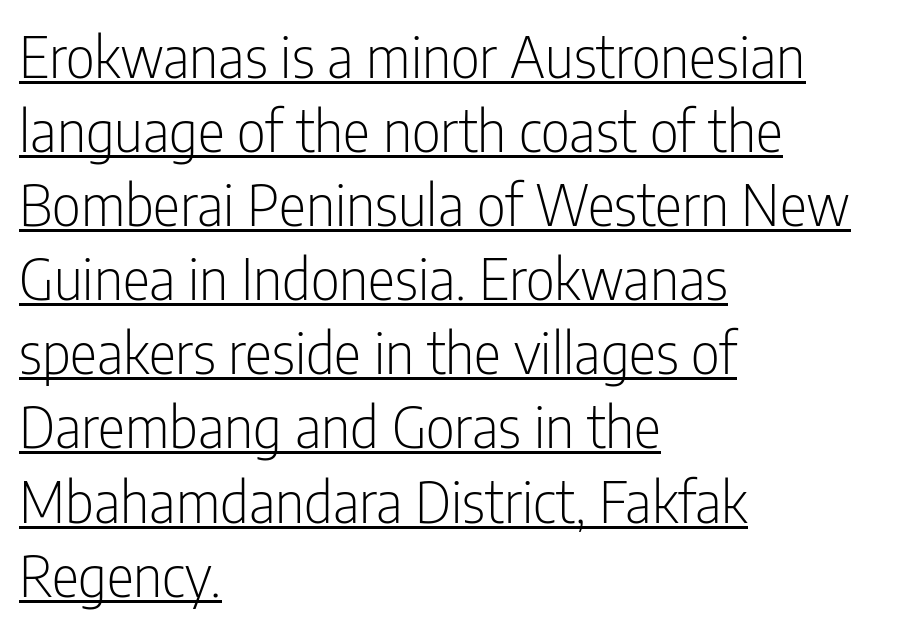
The image shows 57 px light, condensed sans-serif type, upright; set left-aligned, normal line spacing (1.3x), normal letter spacing, underlined; low stroke contrast and a medium x-height.
